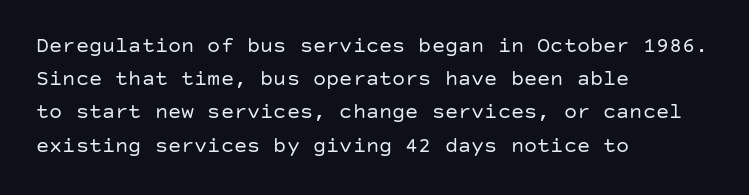
{"italic": "no", "bold": "no", "underline": "no", "align": "left", "line_spacing": "normal", "line_spacing_ratio": 1.51, "letter_spacing": "normal", "letter_spacing_em": 0.0, "glyph_px": 22}
